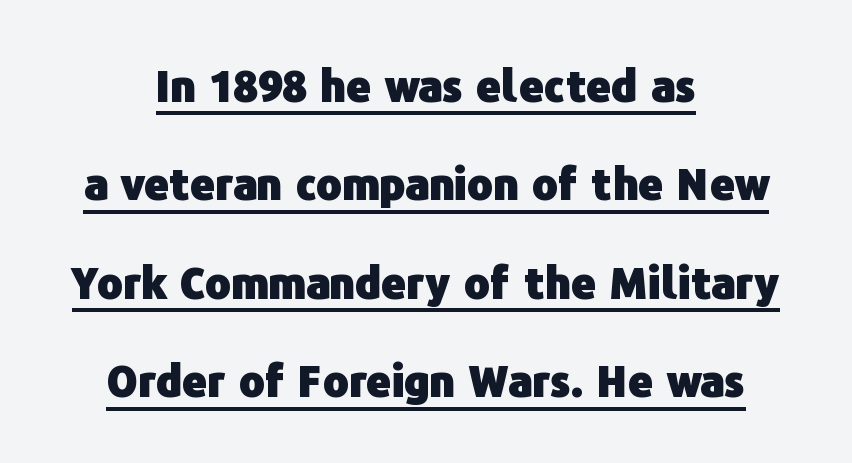
The image shows 43 px heavy sans-serif type, upright; set centered, loose line spacing (2.29x), normal letter spacing, underlined; low stroke contrast and a medium x-height.
